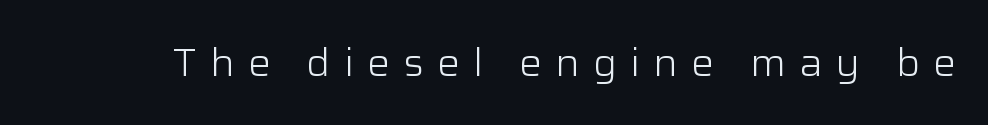
{"serif": "no", "italic": "no", "bold": "no", "weight": "light", "width": "normal", "stroke_contrast": "low", "x_height": "medium", "monospaced": "no", "underline": "no", "letter_spacing": "wide", "letter_spacing_em": 0.35, "glyph_px": 38}
